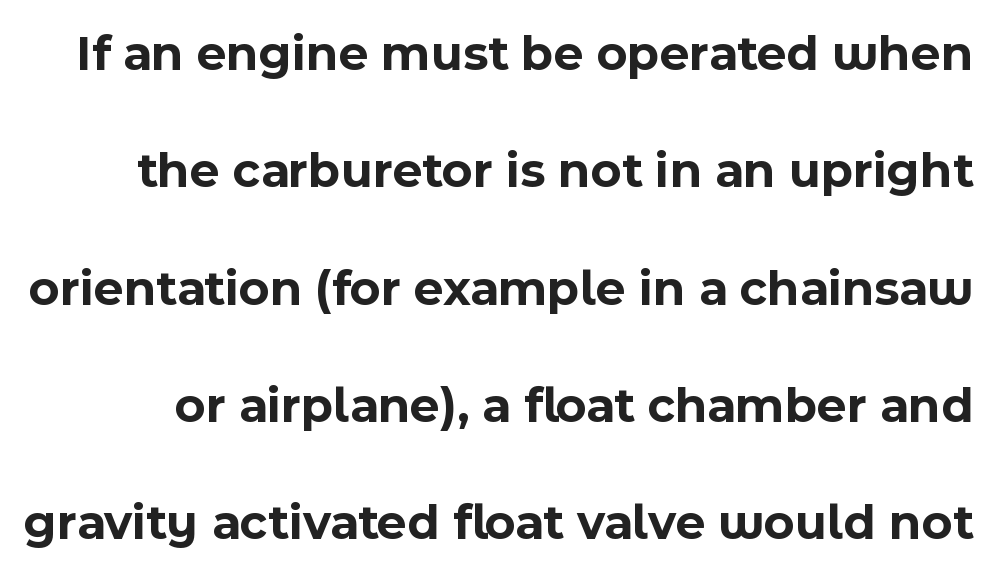
The image shows 51 px bold sans-serif type, upright; set loose line spacing (2.3x), normal letter spacing, not underlined; a medium x-height.
